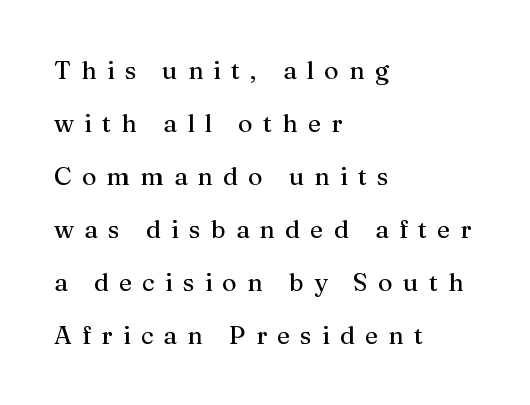
The image shows 25 px text type, upright; set left-aligned, loose line spacing (2.12x), unusually wide letter spacing (+0.41 em), not underlined.
